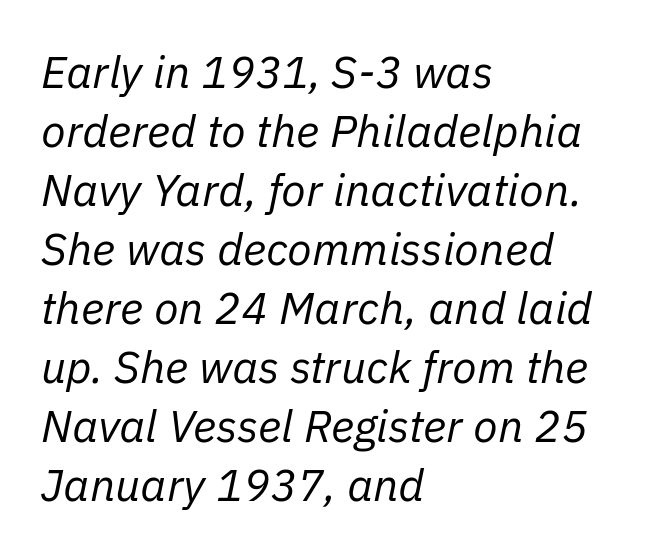
Q: Is the text bold? A: No.
Q: Is the text italic (slanted)? A: Yes, it leans right by about 11 degrees.
Q: Is the text underlined? A: No.
Q: How is the paragraph aligned? A: Left-aligned.
Q: Is the spacing between letters normal or unusually wide? A: Normal.
Q: Is the spacing between lines tight, normal or loose? A: Normal.
Q: Width (condensed, normal, or wide)? A: Normal.
Q: Stroke contrast? A: Low.
Q: x-height? A: Medium.
Q: Monospaced? A: No.
